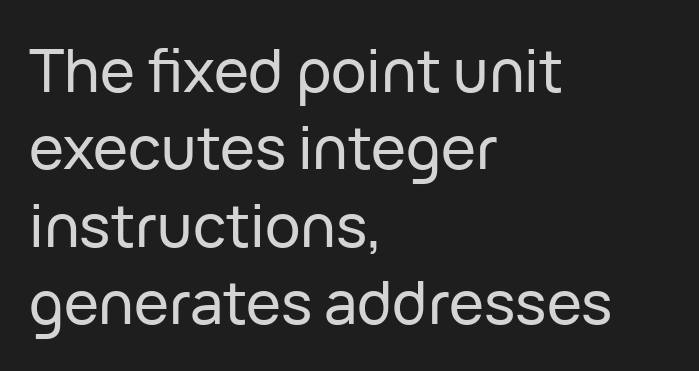
I'd call this a sans setting — the letters go barefoot. The rendering uses natural spacing where letterforms have individual widths. Posture: upright roman. Descender tails drop into unmarked territory. Baseline-to-baseline distance is the conventional proportion of letter height.
